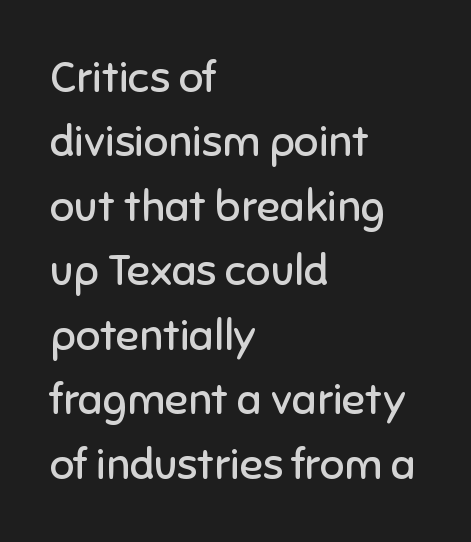
Q: Is the text bold? A: No.
Q: Is the text italic (slanted)? A: No, it is upright.
Q: Is the typeface a serif or a sans-serif typeface? A: Sans-serif.
Q: Is the text underlined? A: No.
Q: How is the paragraph aligned? A: Left-aligned.
Q: Is the spacing between letters normal or unusually wide? A: Normal.
Q: Is the spacing between lines tight, normal or loose? A: Normal.
Q: Width (condensed, normal, or wide)? A: Normal.
Q: Stroke contrast? A: Low.
Q: x-height? A: Medium.
Q: Monospaced? A: No.
